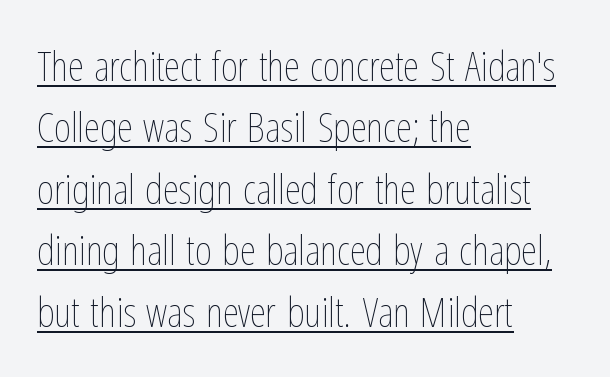
{"italic": "no", "bold": "no", "weight": "thin", "width": "condensed", "stroke_contrast": "low", "x_height": "medium", "monospaced": "no", "underline": "yes", "align": "left", "line_spacing": "normal", "line_spacing_ratio": 1.5, "letter_spacing": "normal", "letter_spacing_em": 0.0, "glyph_px": 41}
